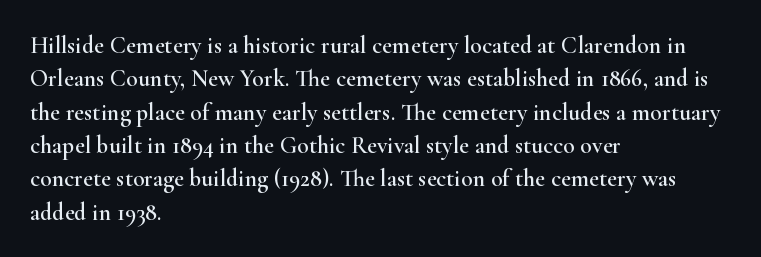
{"italic": "no", "underline": "no", "align": "left", "line_spacing": "normal", "line_spacing_ratio": 1.39, "letter_spacing": "normal", "letter_spacing_em": 0.0, "glyph_px": 24}
